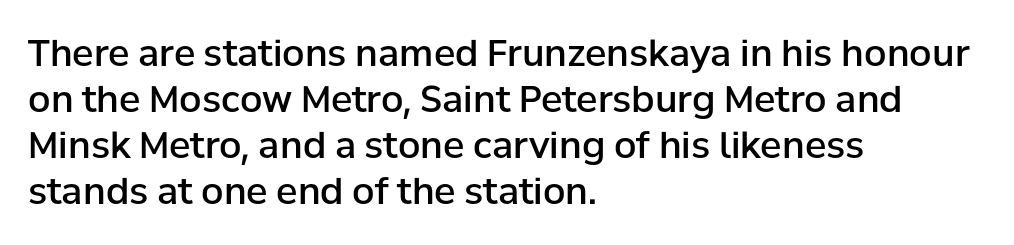
The image shows 36 px semibold sans-serif type, upright; set left-aligned, normal line spacing (1.28x), normal letter spacing, not underlined; low stroke contrast and a medium x-height.
